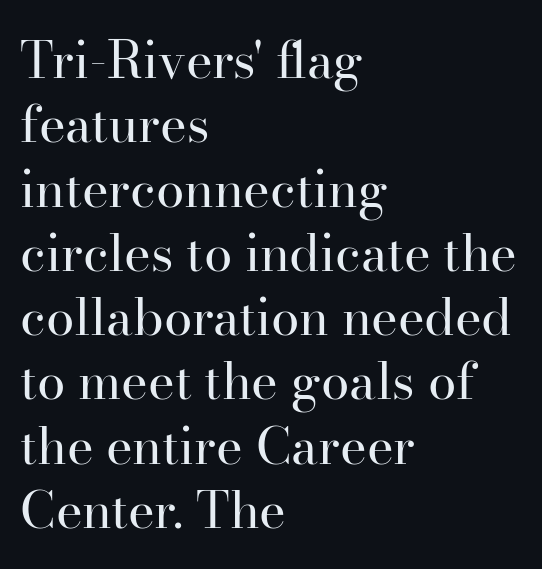
{"serif": "yes", "italic": "no", "bold": "no", "weight": "regular", "width": "normal", "stroke_contrast": "high", "x_height": "small", "monospaced": "no", "underline": "no", "align": "left", "line_spacing": "normal", "line_spacing_ratio": 1.26, "letter_spacing": "normal", "letter_spacing_em": 0.0, "glyph_px": 51}
